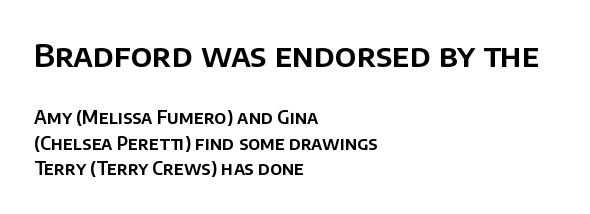
The rendering shrinks the type as you move from the upper chunk to the lower. The rendering uses natural spacing where letterforms have individual widths. Leftover space on each line is placed entirely after the last word. Bare-footed words on every line.
